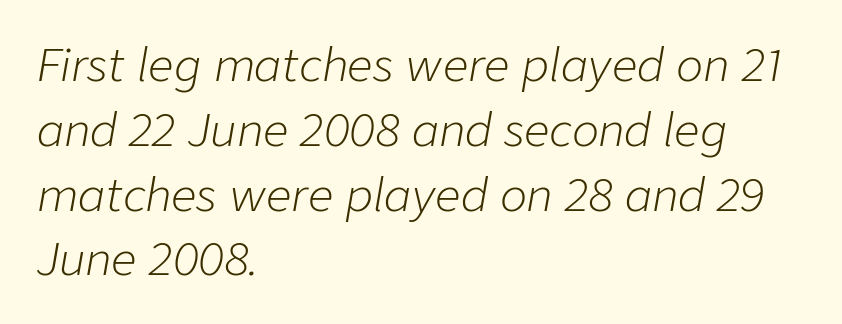
The image shows 45 px light type, italic (leaning right); set left-aligned, normal line spacing (1.44x), normal letter spacing, not underlined; low stroke contrast and a medium x-height.
